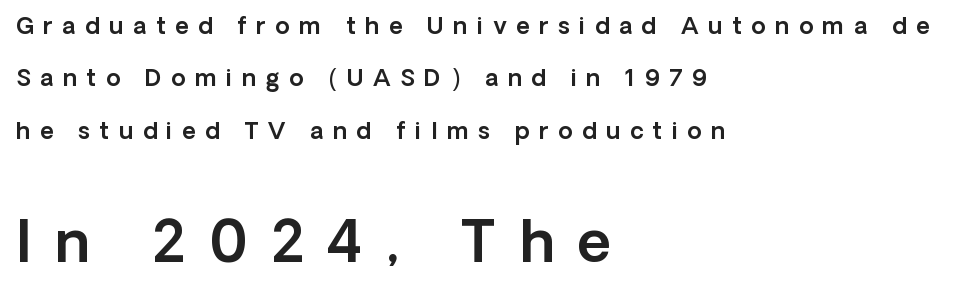
The image shows 57 px sans-serif type, upright; set left-aligned, loose line spacing (2.28x), unusually wide letter spacing (+0.42 em), not underlined; the second (bottom) block is 2.48x larger; a medium x-height.
